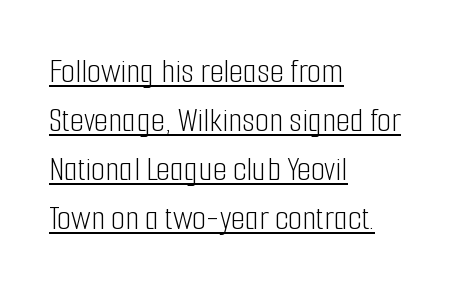
Q: Is the text bold? A: No.
Q: Is the text italic (slanted)? A: No, it is upright.
Q: Is the typeface a serif or a sans-serif typeface? A: Sans-serif.
Q: Is the text underlined? A: Yes.
Q: How is the paragraph aligned? A: Left-aligned.
Q: Is the spacing between letters normal or unusually wide? A: Normal.
Q: Is the spacing between lines tight, normal or loose? A: Normal.
Q: Width (condensed, normal, or wide)? A: Condensed.
Q: Stroke contrast? A: Low.
Q: x-height? A: Medium.
Q: Monospaced? A: No.
